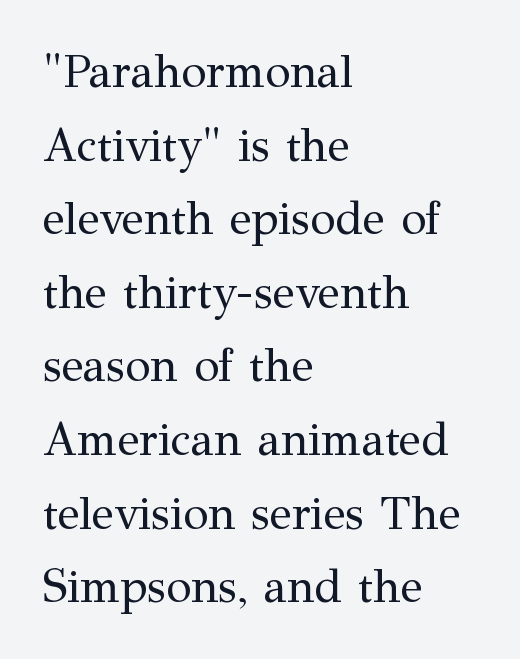
Unlike italic type, these characters show no tilt at all. Beneath every word, the page is bare. The font family rendered here belongs to the serif group. Note the varied advance widths — an 'i' is clearly narrower than an 'm'. Tracking value appears to be zero — textbook default spacing.
